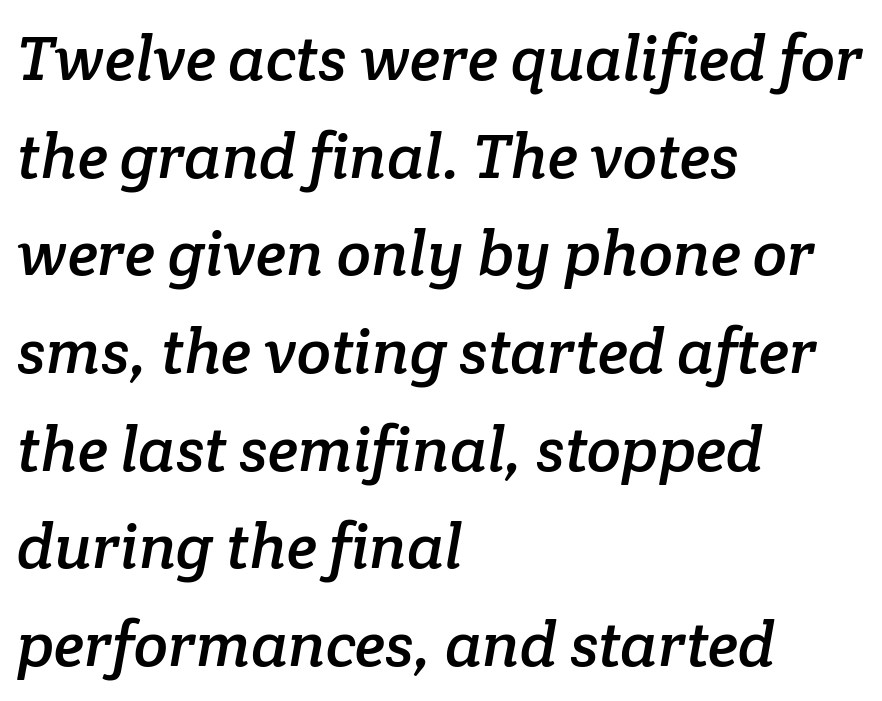
{"serif": "yes", "width": "normal", "stroke_contrast": "low", "x_height": "medium", "monospaced": "no", "underline": "no", "align": "left", "line_spacing": "normal", "line_spacing_ratio": 1.55, "letter_spacing": "normal", "letter_spacing_em": 0.0, "glyph_px": 63}
